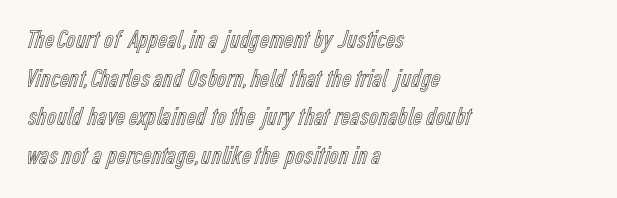
The image shows 26 px text type; set left-aligned, normal line spacing (1.49x), normal letter spacing, not underlined.
